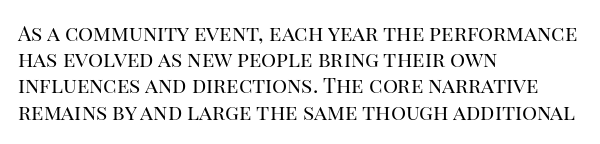
Does extra space separate the letters? No, they use regular spacing. Layout note: lines flush left. The area under the type is left untouched. This reads as an unemphasized weight, regular at the heaviest. This is roman type, the default non-slanted kind. Vertical spacing — default.
